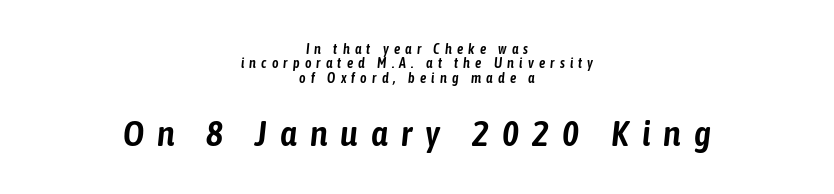
The image shows 36 px condensed type, italic (leaning right); set centered, tight line spacing (1.02x), unusually wide letter spacing (+0.37 em), not underlined; the second (bottom) block is 2.57x larger; low stroke contrast and a medium x-height.
